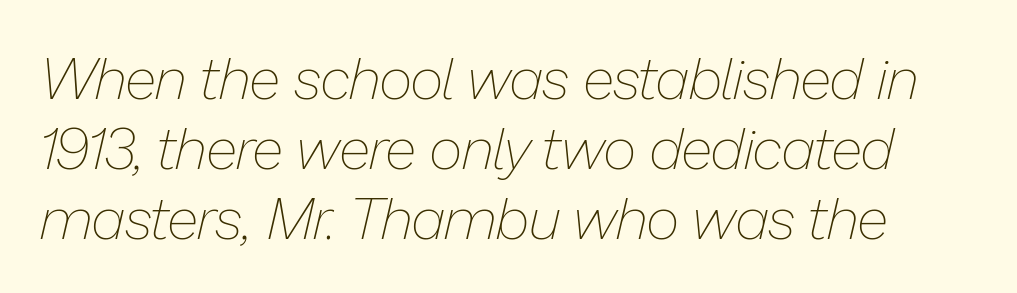
Q: Is the text bold? A: No.
Q: Is the text italic (slanted)? A: Yes, it leans right by about 13 degrees.
Q: Is the text underlined? A: No.
Q: Is the spacing between letters normal or unusually wide? A: Normal.
Q: Width (condensed, normal, or wide)? A: Normal.
Q: Stroke contrast? A: Low.
Q: x-height? A: Medium.
Q: Monospaced? A: No.
